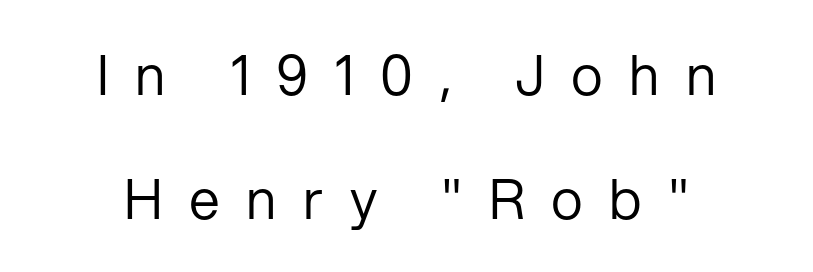
Q: Is the text bold? A: No.
Q: Is the text italic (slanted)? A: No, it is upright.
Q: Is the typeface a serif or a sans-serif typeface? A: Sans-serif.
Q: Is the text underlined? A: No.
Q: How is the paragraph aligned? A: Centered.
Q: Is the spacing between letters normal or unusually wide? A: Unusually wide.
Q: Is the spacing between lines tight, normal or loose? A: Loose.
Q: Width (condensed, normal, or wide)? A: Normal.
Q: Stroke contrast? A: Low.
Q: x-height? A: Medium.
Q: Monospaced? A: No.
